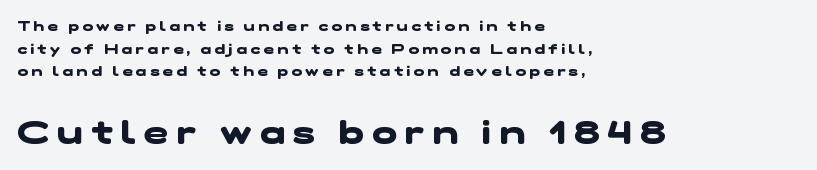
{"serif": "no", "bold": "yes", "weight": "heavy", "width": "wide", "stroke_contrast": "low", "x_height": "medium", "monospaced": "no", "underline": "no", "align": "left", "line_spacing": "normal", "line_spacing_ratio": 1.62, "letter_spacing": "wide", "letter_spacing_em": 0.25, "larger_block": "second", "size_ratio": 2.36, "glyph_px": 33}
